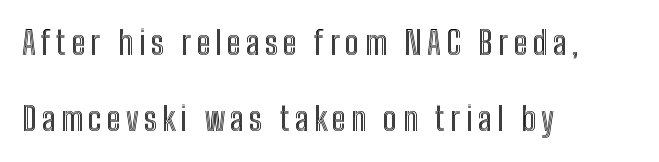
{"italic": "no", "width": "condensed", "x_height": "medium", "monospaced": "no", "underline": "no", "align": "left", "line_spacing": "loose", "line_spacing_ratio": 2.31, "glyph_px": 33}
